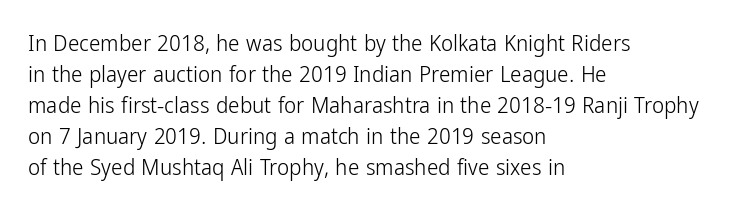
Posture: upright roman. The ragged edge is on the right, which tells us the setting is flush left. Reading down the column, the eye jumps a familiar distance to each next line. The specimen omits any rule beneath the text block's lines. The face looks like a standard text weight, possibly lighter.
